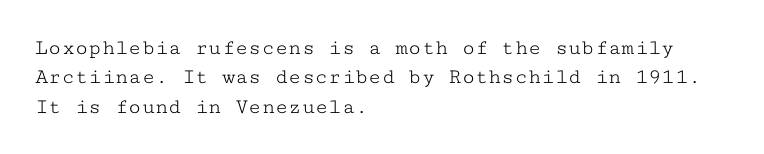
The image shows 22 px text type, upright; set left-aligned, normal line spacing (1.33x), normal letter spacing, not underlined.
